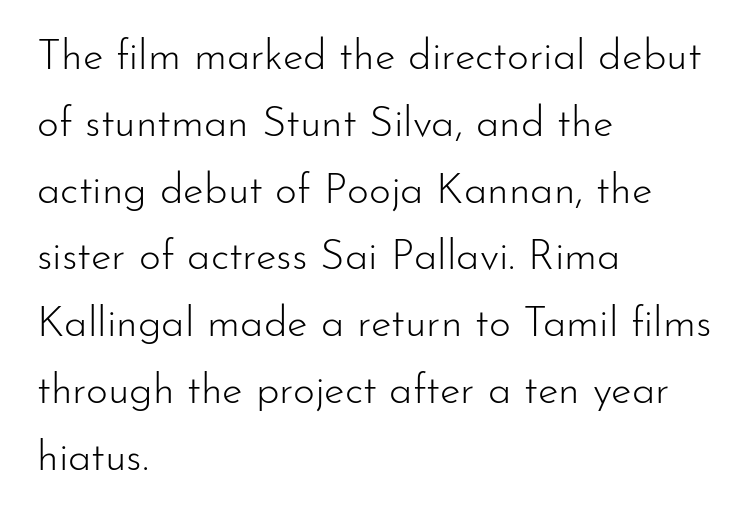
The type is set solid horizontally, with unmodified tracking. Glance below the letters and you will spot only blank space. Is the type heavy? It reads as light-to-regular instead. The vertical gap from one line to the next is medium. The letters advance in unequal steps, a hallmark of proportional type.
